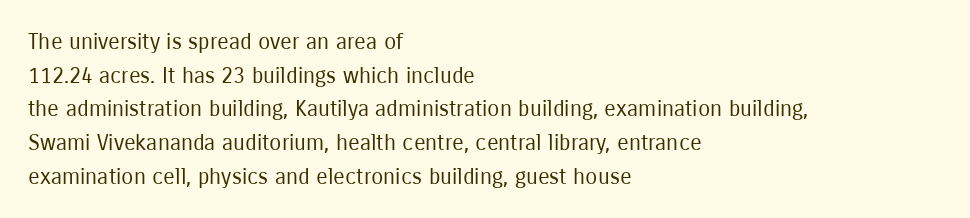
Q: Is the text bold? A: No.
Q: Is the text italic (slanted)? A: No, it is upright.
Q: Is the text underlined? A: No.
Q: How is the paragraph aligned? A: Left-aligned.
Q: Is the spacing between letters normal or unusually wide? A: Normal.
Q: Is the spacing between lines tight, normal or loose? A: Normal.
